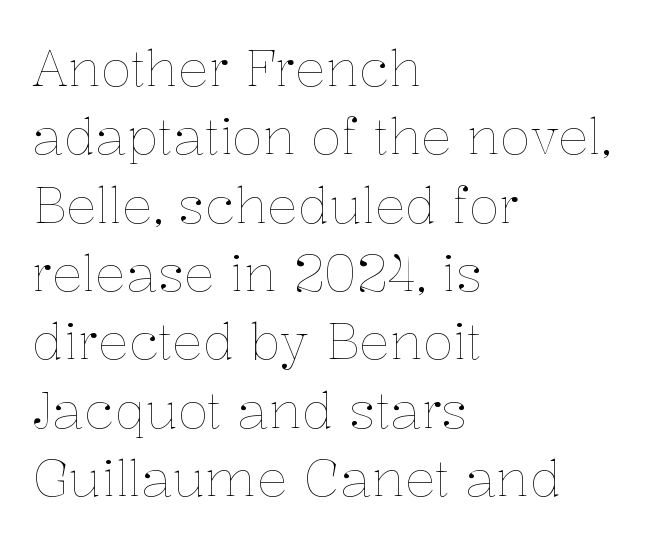
{"italic": "no", "bold": "no", "weight": "thin", "width": "normal", "stroke_contrast": "low", "x_height": "medium", "monospaced": "no", "underline": "no", "align": "left", "line_spacing": "normal", "line_spacing_ratio": 1.34, "letter_spacing": "normal", "letter_spacing_em": 0.0, "glyph_px": 51}
